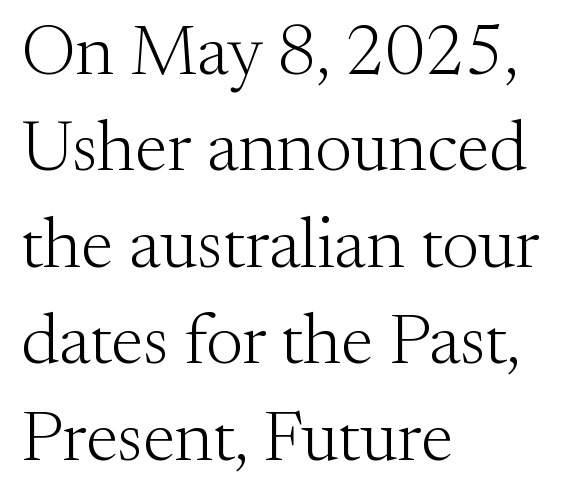
Successive baselines arrive at the customary interval. In terms of letterform style, serifs are clearly present. Quick note: underline off. Glyph-to-glyph distance matches everyday printed text. Is this a fixed-width face? No — the glyphs have proportional, varying widths. The lines in this sample share a left origin and differ only in where they stop.
